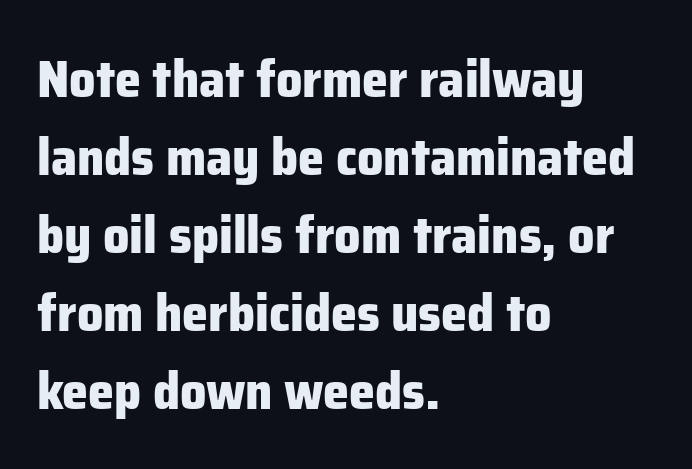
The image shows 52 px heavy sans-serif type, upright; set left-aligned, normal line spacing (1.5x), normal letter spacing, not underlined; low stroke contrast and a medium x-height.
